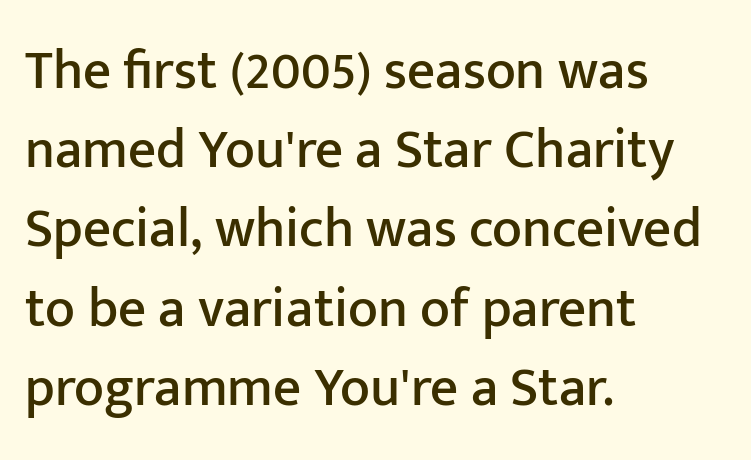
You could not count columns in this text — the font is proportionally spaced. A roman cut, with each character standing at attention. To sum up the face: it is a sans, with no serifs. The strip under each line holds only bare page. Students, observe: this is what conventionally led text looks like.
